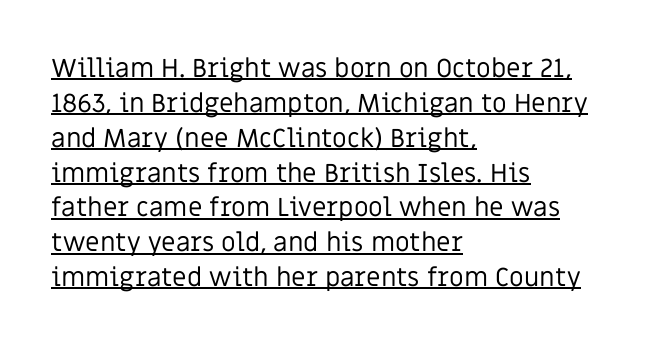
{"italic": "no", "bold": "no", "underline": "yes", "align": "left", "line_spacing": "normal", "line_spacing_ratio": 1.34, "letter_spacing": "normal", "letter_spacing_em": 0.0, "glyph_px": 26}
